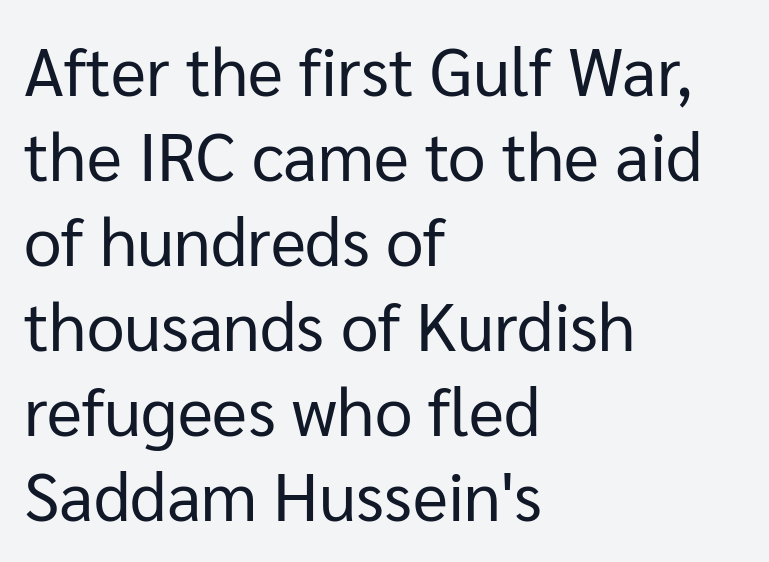
The image shows 67 px regular-weight sans-serif type, upright; set left-aligned, normal line spacing (1.27x), normal letter spacing, not underlined; low stroke contrast and a medium x-height.
